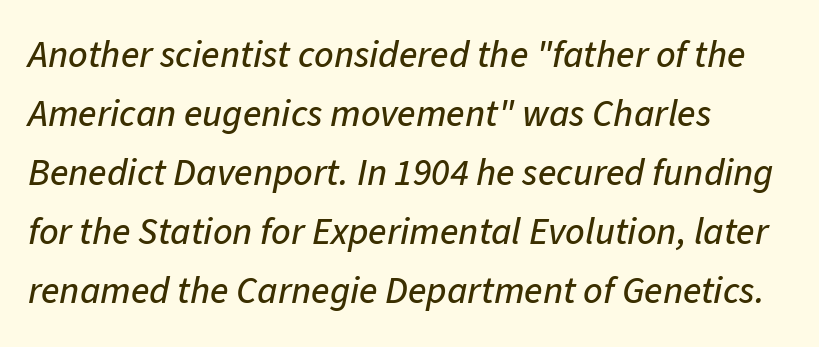
The image shows 38 px text type, italic (leaning right); set left-aligned, normal line spacing (1.55x), normal letter spacing, not underlined; low stroke contrast and a medium x-height.
